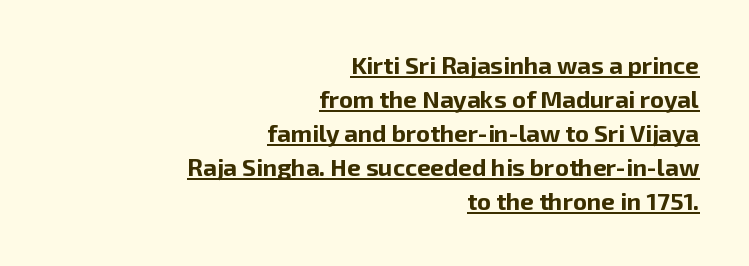
Q: Is the text bold? A: Yes.
Q: Is the text italic (slanted)? A: No, it is upright.
Q: Is the text underlined? A: Yes.
Q: How is the paragraph aligned? A: Right-aligned.
Q: Is the spacing between letters normal or unusually wide? A: Normal.
Q: Is the spacing between lines tight, normal or loose? A: Normal.
